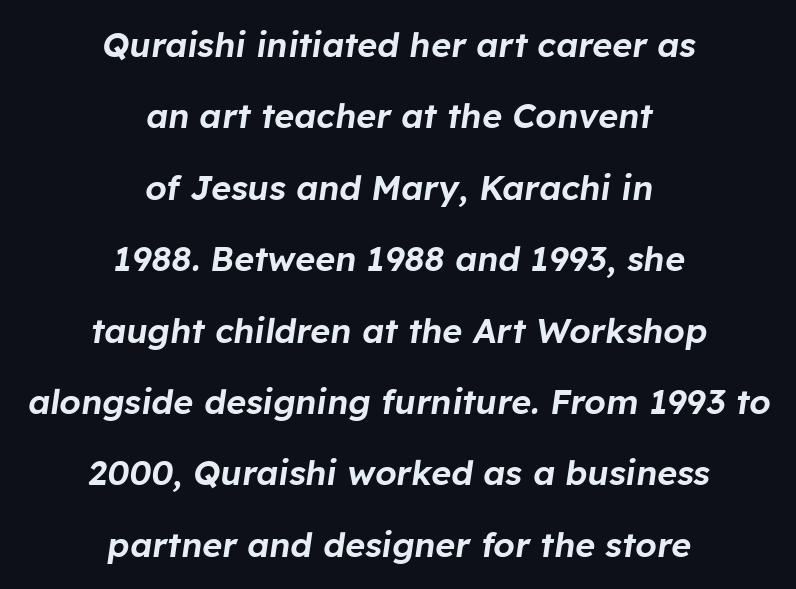
The image shows 34 px text type, italic (leaning right); set centered, loose line spacing (2.1x), normal letter spacing, not underlined; low stroke contrast and a medium x-height.
